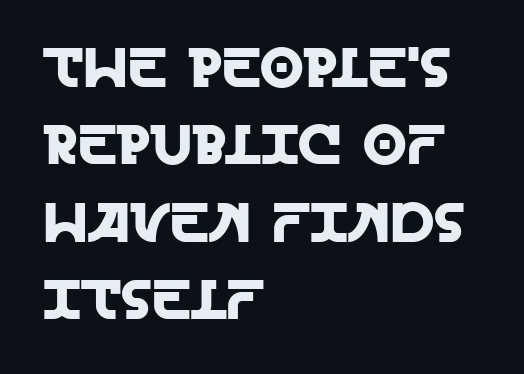
The image shows 56 px sans-serif type, upright; set left-aligned, normal line spacing (1.38x), normal letter spacing, not underlined; a large x-height.
